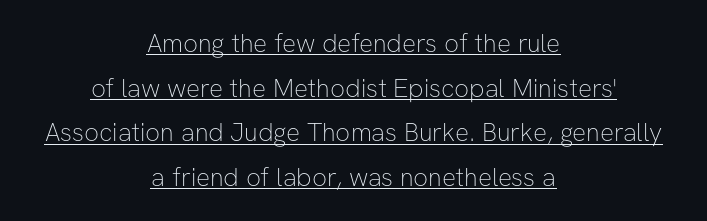
Q: Is the text bold? A: No.
Q: Is the text italic (slanted)? A: No, it is upright.
Q: Is the text underlined? A: Yes.
Q: How is the paragraph aligned? A: Centered.
Q: Is the spacing between letters normal or unusually wide? A: Normal.
